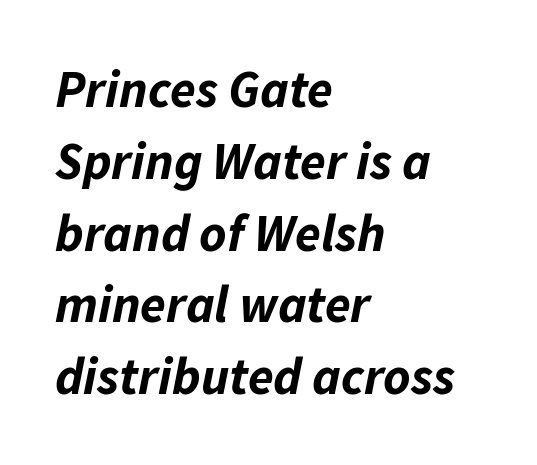
The image shows 52 px bold type, italic (leaning right); set left-aligned, normal line spacing (1.38x), normal letter spacing, not underlined; low stroke contrast and a medium x-height.
